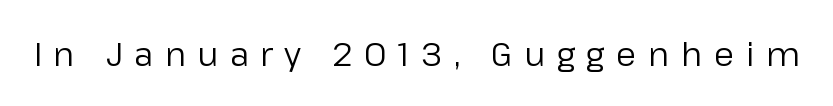
Heft: none added — not bold. In terms of letterspacing, this is a distinctly airy, spread setting. The lettering holds an erect, upright posture throughout. The glyphs are unaccompanied by any horizontal stroke below them. You could not count columns in this text — the font is proportionally spaced.
